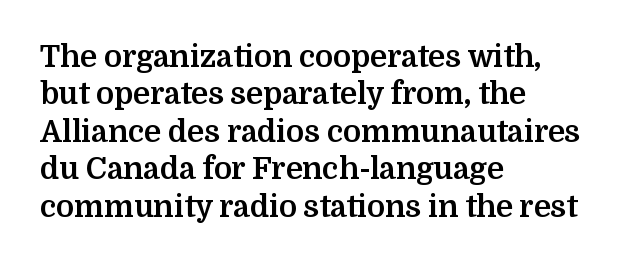
Q: Is the text bold? A: Yes.
Q: Is the text italic (slanted)? A: No, it is upright.
Q: Is the typeface a serif or a sans-serif typeface? A: Serif.
Q: Is the text underlined? A: No.
Q: How is the paragraph aligned? A: Left-aligned.
Q: Is the spacing between letters normal or unusually wide? A: Normal.
Q: Is the spacing between lines tight, normal or loose? A: Normal.
Q: Width (condensed, normal, or wide)? A: Normal.
Q: Stroke contrast? A: Medium.
Q: x-height? A: Medium.
Q: Monospaced? A: No.
